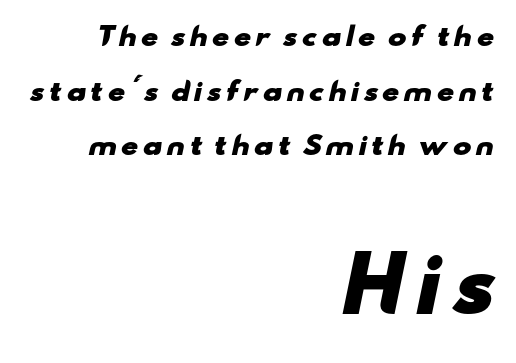
This sample is right-justified, so line beginnings fall wherever the words allow. The letters advance in unequal steps, a hallmark of proportional type. Nope, no serifs anywhere on these letters. The composition opens small and finishes big.
